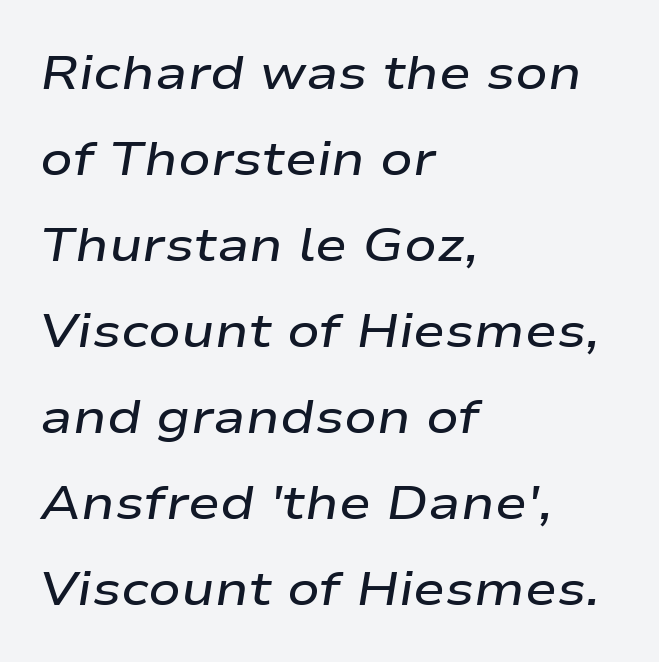
Type without underlining. Stems and bowls a touch heavier than normal — semibold. Varying glyph widths throughout — classic text-font behaviour. If you drew a line through each stem, it would be angled. Layout note: lines flush left. Compared with typical body copy, the letter spacing here is the same.
